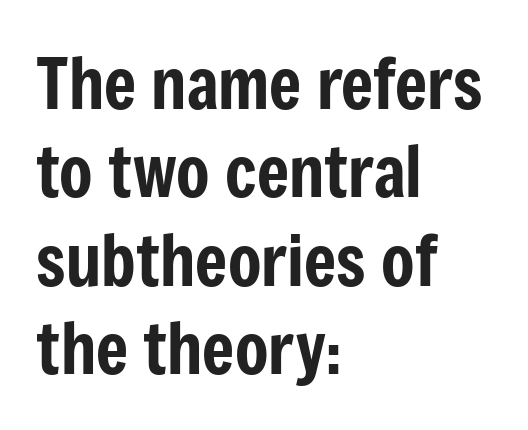
A student would call this left alignment; a typographer would say flush left, rag right. Each row of text sits above clean, open space. A typesetter would call this proportional, since set widths differ per character. The lettering stays uniformly vertical, giving the passage a roman look. Tracking value appears to be zero — textbook default spacing. The typeface chosen for these lines omits serifs.
